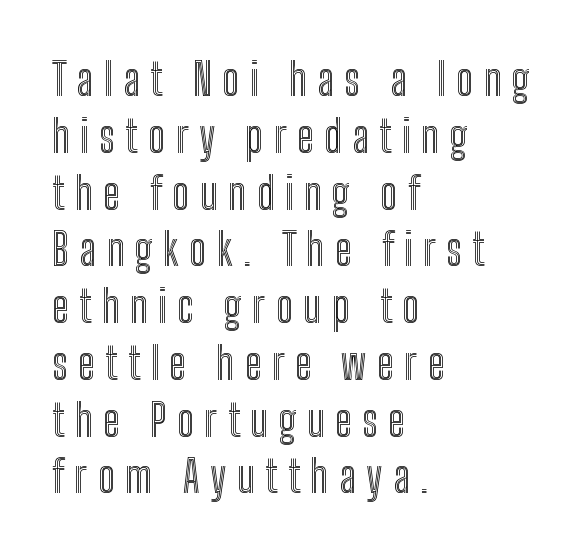
{"italic": "no", "width": "condensed", "x_height": "medium", "monospaced": "no", "underline": "no", "align": "left", "line_spacing": "normal", "line_spacing_ratio": 1.29, "letter_spacing": "wide", "letter_spacing_em": 0.24, "glyph_px": 44}
